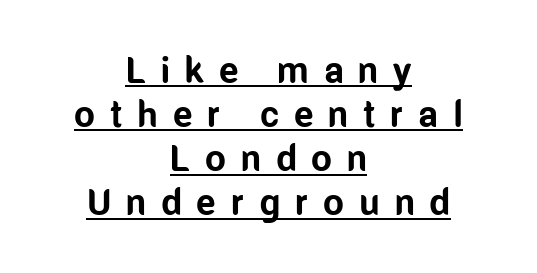
{"serif": "no", "italic": "no", "bold": "yes", "weight": "bold", "width": "condensed", "stroke_contrast": "low", "x_height": "medium", "monospaced": "no", "underline": "yes", "align": "center", "line_spacing_ratio": 1.19, "letter_spacing": "wide", "letter_spacing_em": 0.4, "glyph_px": 37}
